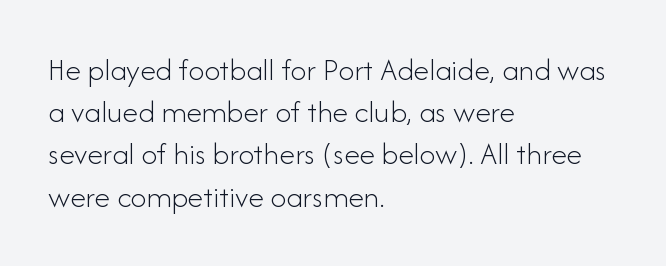
You can tell from the bare stems that sans-serif type was used. The passage shown is not bold in any degree. These lines keep a tight, regular rhythm from letter to letter. A roman cut, with each character standing at attention. Looks like regular typesetting: each glyph gets only the width it needs. The passage shown stacks its lines at a standard gap.
